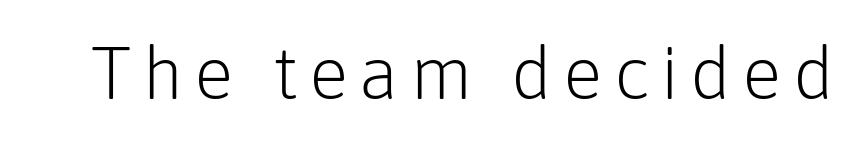
{"serif": "no", "italic": "no", "bold": "no", "weight": "light", "width": "normal", "stroke_contrast": "low", "x_height": "medium", "monospaced": "no", "underline": "no", "glyph_px": 73}
